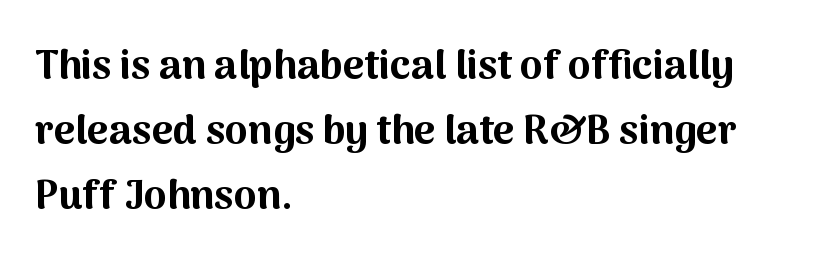
These lines are rendered in a variable-pitch font. Nothing sits at the stroke ends, so this counts as sans-serif. Each new line begins a customary step beneath the previous one. Vertical strokes here are truly vertical. The space directly below the letters is spotless. Alignment: flush left.
